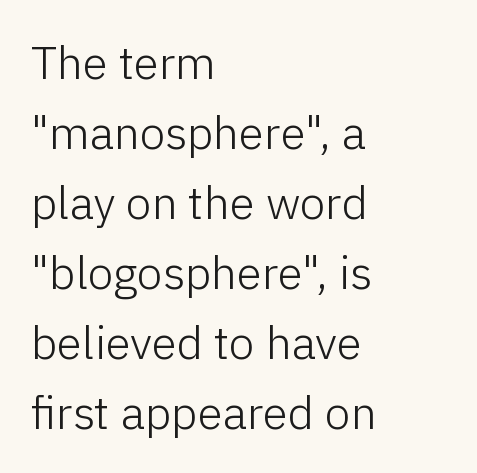
{"serif": "no", "italic": "no", "bold": "no", "weight": "light", "width": "normal", "stroke_contrast": "low", "x_height": "medium", "monospaced": "no", "underline": "no", "align": "left", "line_spacing": "normal", "line_spacing_ratio": 1.52, "letter_spacing": "normal", "letter_spacing_em": 0.0, "glyph_px": 46}
